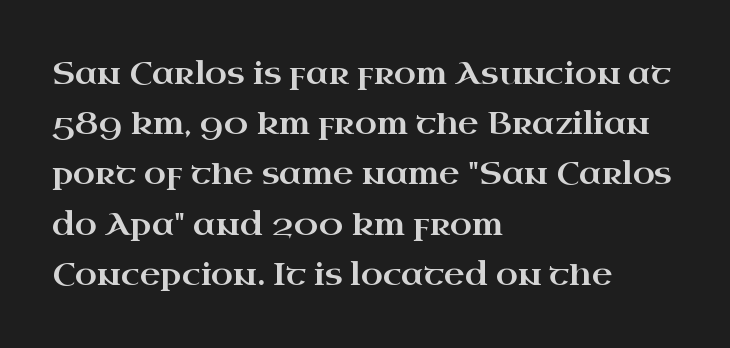
Reading down the block, your eye returns to a fixed left position each line. Is this a fixed-width face? No — the glyphs have proportional, varying widths. Vertical strokes here are truly vertical. Between one letter and the next there's only the usual sliver of space.
